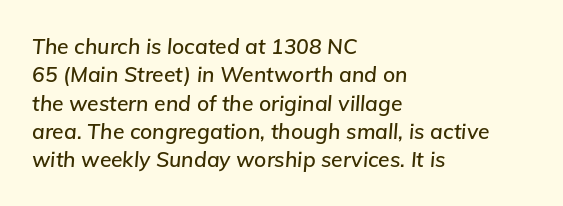
Descenders are the only things crossing below the line. Horizontal bands of white between lines are of average thickness. The typography opts for an oblique posture over an upright one. Inter-character spacing is left at the font's built-in metrics. Each line starts at the same left margin while the right side varies.
